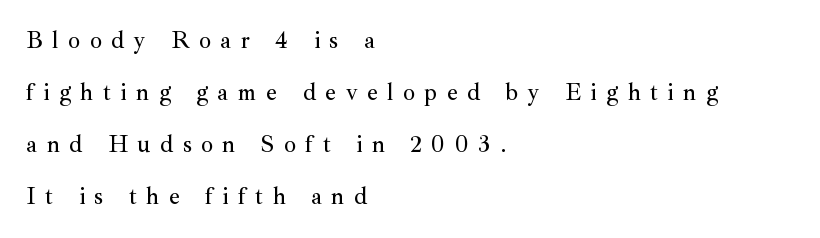
The image shows 24 px text type, upright; set left-aligned, loose line spacing (2.17x), unusually wide letter spacing (+0.39 em), not underlined.
